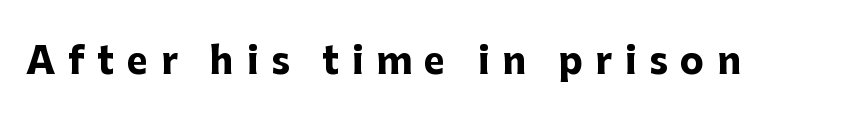
{"serif": "no", "italic": "no", "bold": "yes", "weight": "heavy", "width": "normal", "stroke_contrast": "low", "x_height": "medium", "monospaced": "no", "underline": "no", "letter_spacing": "wide", "letter_spacing_em": 0.35, "glyph_px": 36}
